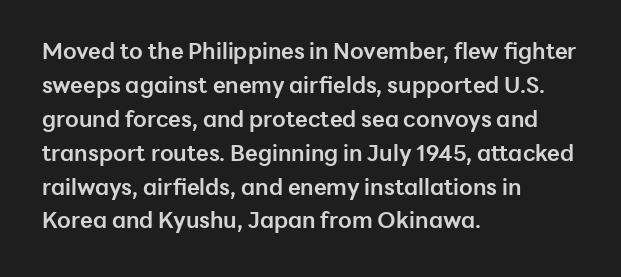
The image shows 22 px bold type, upright; set left-aligned, normal line spacing (1.54x), normal letter spacing, not underlined.
